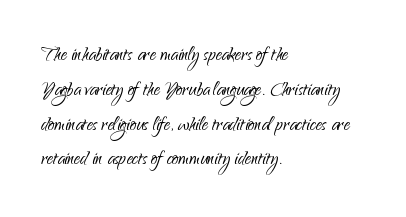
Summary of weight: not heavy and not bold. The passage shown stacks its lines at a standard gap. Tracking value appears to be zero — textbook default spacing.
